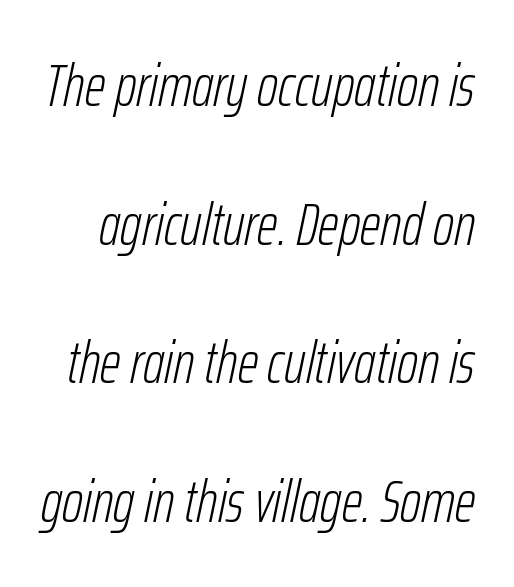
The image shows 59 px light, condensed type, italic (leaning right); set loose line spacing (2.35x), normal letter spacing, not underlined; low stroke contrast and a medium x-height.
